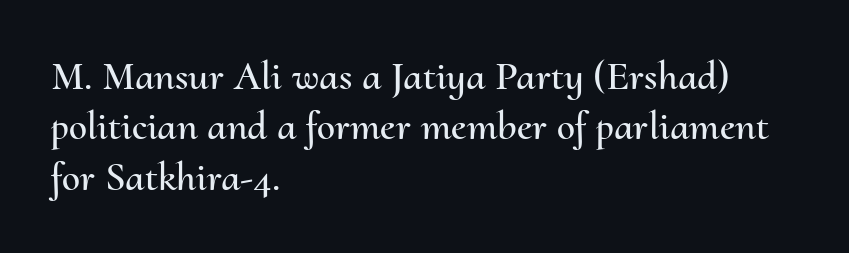
{"italic": "no", "width": "normal", "stroke_contrast": "medium", "x_height": "small", "monospaced": "no", "underline": "no", "align": "left", "line_spacing_ratio": 1.23, "letter_spacing": "normal", "letter_spacing_em": 0.0, "glyph_px": 41}
